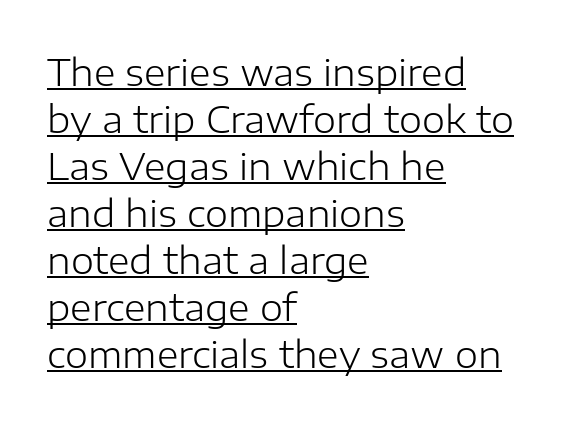
{"serif": "no", "italic": "no", "bold": "no", "weight": "light", "width": "normal", "stroke_contrast": "low", "x_height": "medium", "monospaced": "no", "underline": "yes", "align": "left", "line_spacing": "normal", "line_spacing_ratio": 1.27, "letter_spacing": "normal", "letter_spacing_em": 0.0, "glyph_px": 37}
